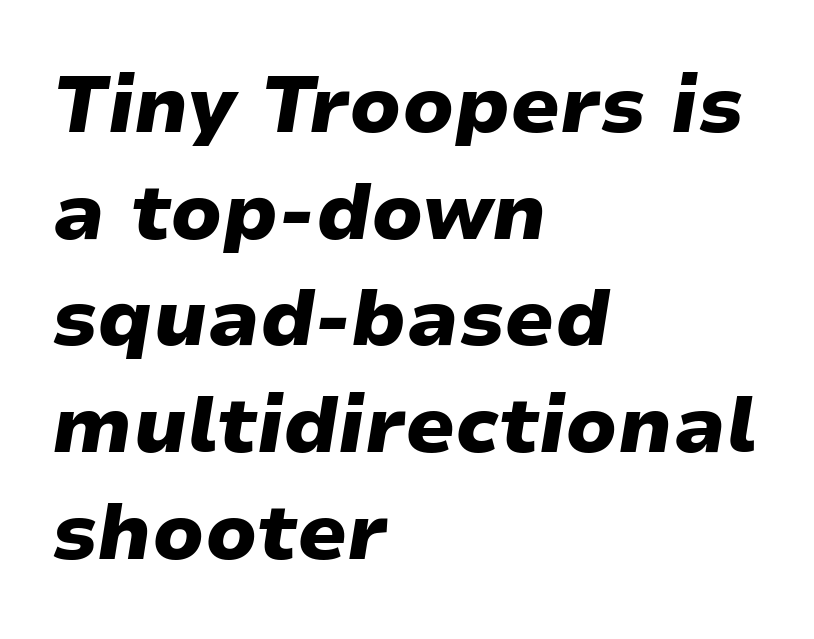
{"italic": "yes", "lean": "right", "slant_degrees": 9, "bold": "yes", "weight": "heavy", "width": "wide", "stroke_contrast": "low", "x_height": "medium", "monospaced": "no", "underline": "no", "align": "left", "line_spacing": "normal", "line_spacing_ratio": 1.35, "letter_spacing": "normal", "letter_spacing_em": 0.0, "glyph_px": 79}
